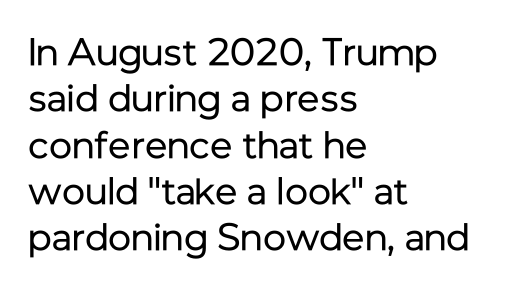
{"serif": "no", "italic": "no", "bold": "no", "weight": "regular", "width": "normal", "stroke_contrast": "low", "x_height": "medium", "monospaced": "no", "underline": "no", "align": "left", "line_spacing_ratio": 1.22, "letter_spacing": "normal", "letter_spacing_em": 0.0, "glyph_px": 38}
